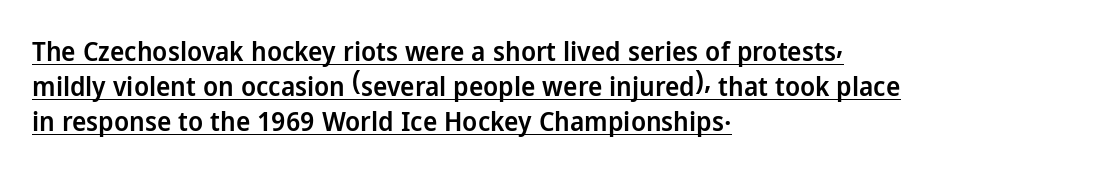
The image shows 27 px text type, upright; set left-aligned, normal line spacing (1.29x), normal letter spacing, underlined.
